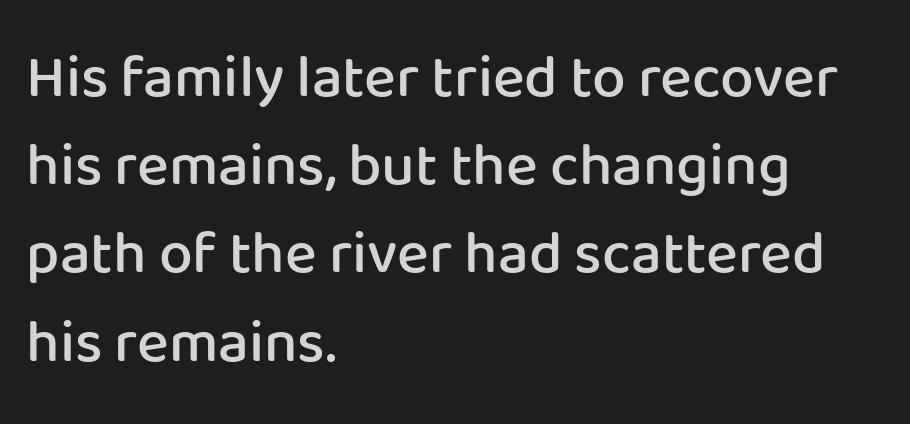
{"serif": "no", "italic": "no", "bold": "semi", "weight": "semibold", "width": "normal", "stroke_contrast": "low", "x_height": "medium", "monospaced": "no", "underline": "no", "align": "left", "line_spacing": "normal", "line_spacing_ratio": 1.47, "letter_spacing": "normal", "letter_spacing_em": 0.0, "glyph_px": 60}
